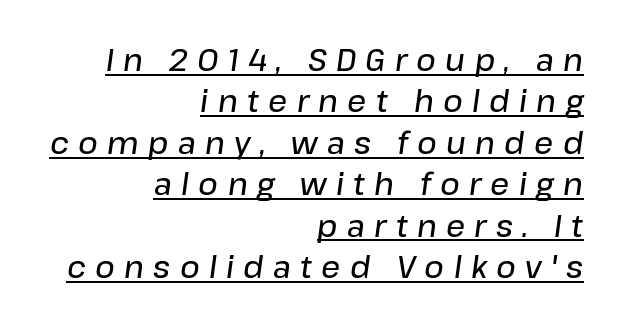
Q: Is the text bold? A: Semi-bold.
Q: Is the text italic (slanted)? A: Yes, it leans right by about 8 degrees.
Q: Is the text underlined? A: Yes.
Q: How is the paragraph aligned? A: Right-aligned.
Q: Is the spacing between letters normal or unusually wide? A: Unusually wide.
Q: Is the spacing between lines tight, normal or loose? A: Normal.
Q: Width (condensed, normal, or wide)? A: Normal.
Q: Stroke contrast? A: Low.
Q: x-height? A: Medium.
Q: Monospaced? A: No.
